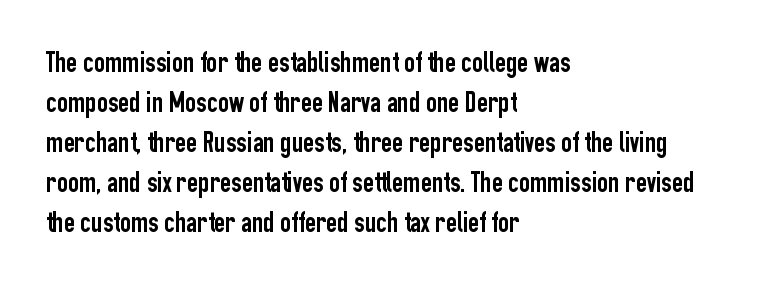
Q: Is the text italic (slanted)? A: No, it is upright.
Q: Is the typeface a serif or a sans-serif typeface? A: Sans-serif.
Q: Is the text underlined? A: No.
Q: How is the paragraph aligned? A: Left-aligned.
Q: Is the spacing between letters normal or unusually wide? A: Normal.
Q: Is the spacing between lines tight, normal or loose? A: Normal.
Q: Width (condensed, normal, or wide)? A: Condensed.
Q: Stroke contrast? A: Low.
Q: x-height? A: Medium.
Q: Monospaced? A: No.
